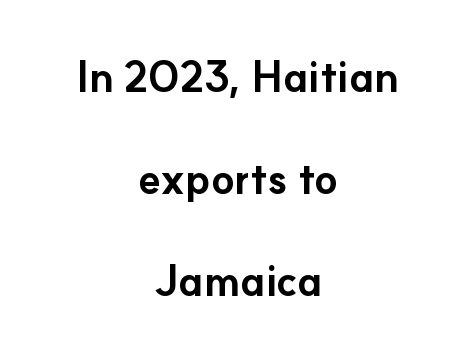
{"serif": "no", "italic": "no", "bold": "yes", "weight": "bold", "width": "normal", "stroke_contrast": "low", "x_height": "small", "monospaced": "no", "underline": "no", "align": "center", "line_spacing": "loose", "line_spacing_ratio": 2.43, "letter_spacing": "normal", "letter_spacing_em": 0.0, "glyph_px": 42}
